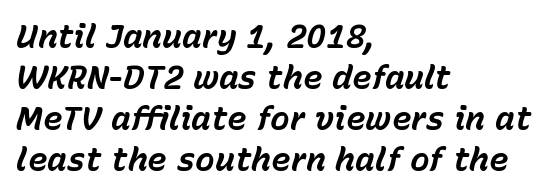
Think of a printed novel: that variable character pitch is what you see here. Slant detected: the letters are inclined. Emphasis by weight is at full strength: bold. The lines are quadded left. These lines keep a tight, regular rhythm from letter to letter. Type without underlining.
